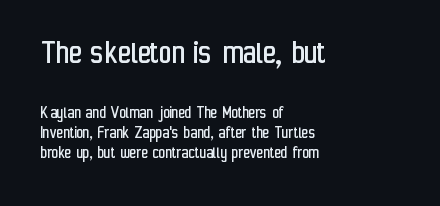
{"serif": "no", "italic": "no", "bold": "no", "weight": "regular", "width": "condensed", "stroke_contrast": "low", "x_height": "medium", "monospaced": "no", "underline": "no", "align": "left", "line_spacing": "tight", "line_spacing_ratio": 1.1, "letter_spacing": "normal", "letter_spacing_em": 0.0, "larger_block": "first", "size_ratio": 1.94, "glyph_px": 35}
